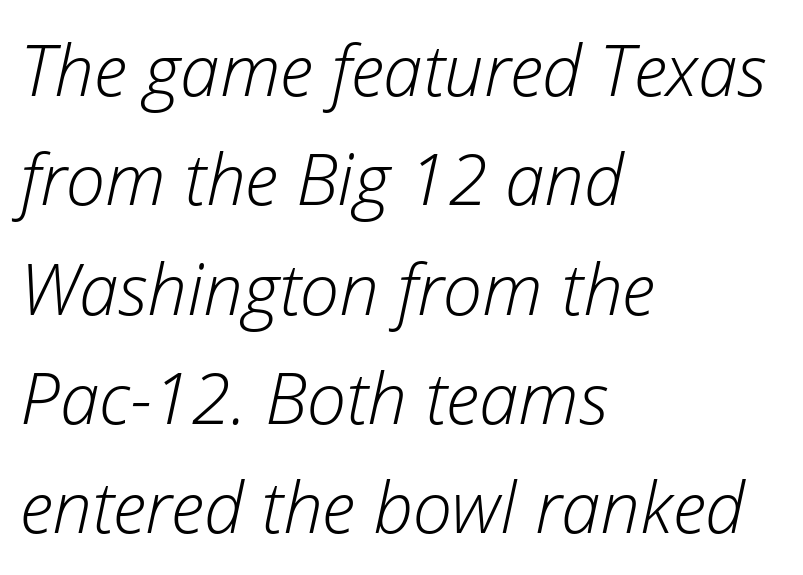
Proportional: the letters do not fall into vertical columns. The cut favours lightness, reaching ordinary text weight at its darkest. Each new line begins a customary step beneath the previous one. Rendered with sloped, italic letterforms. The baseline area is clear.
